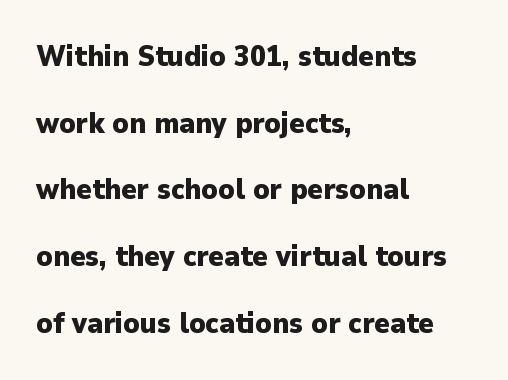
{"serif": "no", "italic": "no", "bold": "yes", "weight": "heavy", "width": "normal", "stroke_contrast": "low", "x_height": "medium", "monospaced": "no", "underline": "no", "align": "left", "line_spacing": "loose", "line_spacing_ratio": 2.3, "letter_spacing": "normal", "letter_spacing_em": 0.0, "glyph_px": 29}
